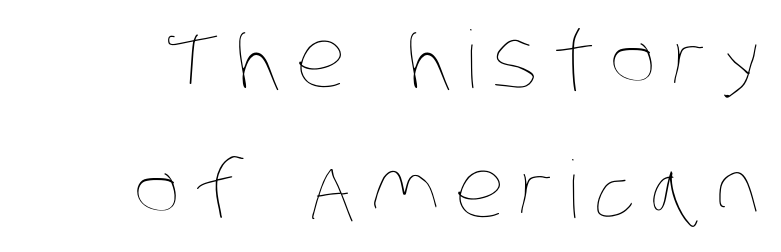
Regarding leading, the lines here are spaced in the standard way. These lines are rendered in a variable-pitch font. The gap between lines stays unmarked. Compared with a flush-left layout, this one pins lines to the opposite, right side.
